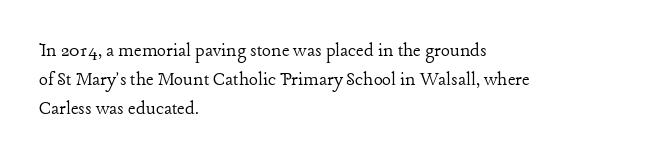
Tracking here is standard; glyphs follow each other at the usual distance. Heft: none added — not bold. These lines are set flush left with a ragged right edge. The letters stand straight up with perfectly vertical stems. Has an underline been added? It has not.
